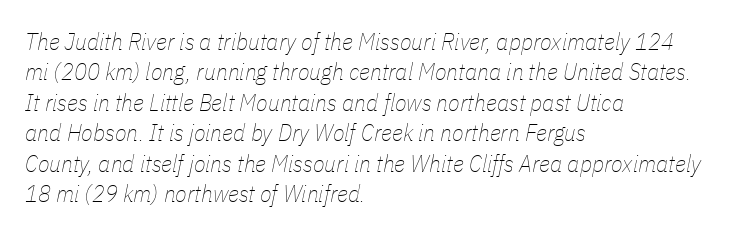
Emphasis-style slanted type is in use. The specimen omits any rule beneath the text block's lines. Ink coverage per letter is moderate at most. Horizontally, the lines are justified to the leading edge only. Between one letter and the next there's only the usual sliver of space. A typesetter would call this leading conventional body-copy spacing.
